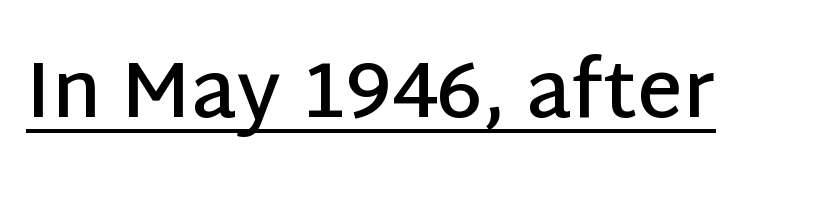
The typesetter has applied underlining to the passage shown. Unlike italic type, these characters show no tilt at all. Note the varied advance widths — an 'i' is clearly narrower than an 'm'. Moderately thickened strokes mark this as semibold type.
